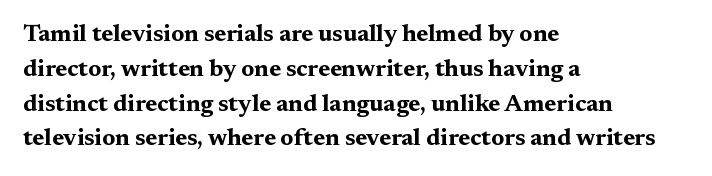
{"italic": "no", "bold": "yes", "underline": "no", "align": "left", "line_spacing": "normal", "line_spacing_ratio": 1.45, "letter_spacing": "normal", "letter_spacing_em": 0.0, "glyph_px": 24}
